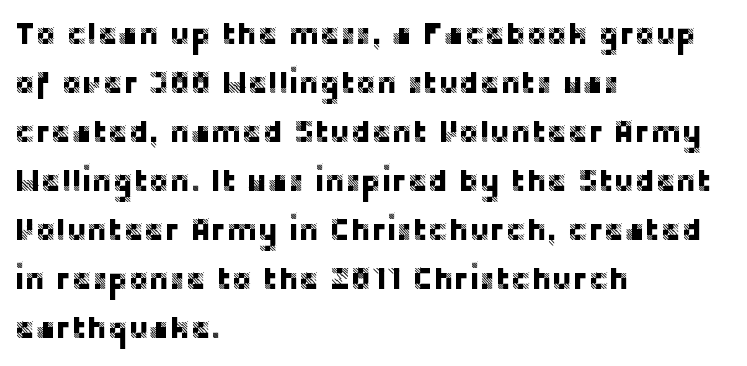
{"serif": "no", "italic": "no", "width": "normal", "stroke_contrast": "low", "x_height": "large", "monospaced": "no", "underline": "no", "align": "left", "line_spacing": "normal", "line_spacing_ratio": 1.58, "letter_spacing": "normal", "letter_spacing_em": 0.0, "glyph_px": 31}
